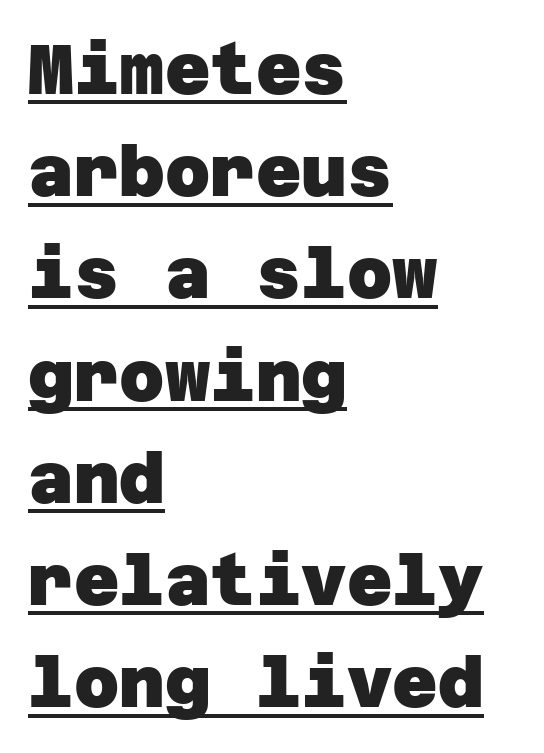
{"serif": "no", "bold": "yes", "weight": "heavy", "width": "normal", "stroke_contrast": "low", "x_height": "large", "underline": "yes", "align": "left", "line_spacing": "normal", "line_spacing_ratio": 1.46, "letter_spacing": "normal", "letter_spacing_em": 0.0, "glyph_px": 70}
